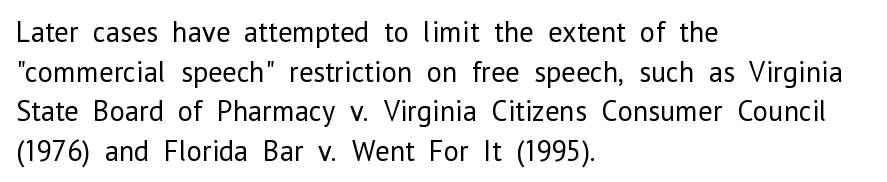
Look at the bottom of the vertical strokes: they stop flat, with no serifs. The letterforms sit shoulder to shoulder at normal distance. A classic flush-left, rag-right setting is used for this passage. Any mark beneath the type? The region is blank. Evenly set lines give the paragraph a standard silhouette.
